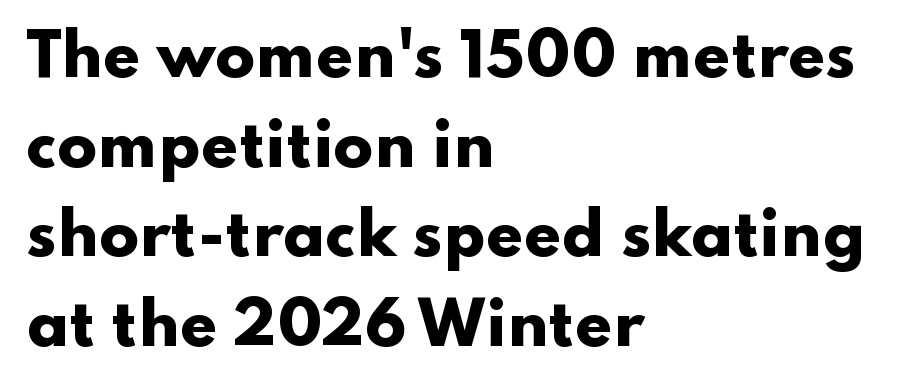
{"serif": "no", "italic": "no", "bold": "yes", "weight": "heavy", "width": "wide", "stroke_contrast": "low", "x_height": "small", "monospaced": "no", "underline": "no", "align": "left", "line_spacing": "normal", "line_spacing_ratio": 1.52, "letter_spacing": "normal", "letter_spacing_em": 0.0, "glyph_px": 59}
